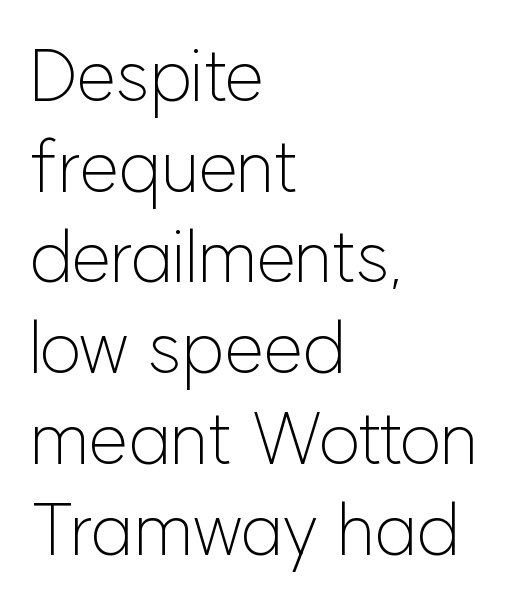
{"serif": "no", "italic": "no", "bold": "no", "weight": "light", "width": "normal", "stroke_contrast": "low", "x_height": "medium", "monospaced": "no", "underline": "no", "align": "left", "line_spacing": "normal", "line_spacing_ratio": 1.26, "letter_spacing": "normal", "letter_spacing_em": 0.0, "glyph_px": 72}
